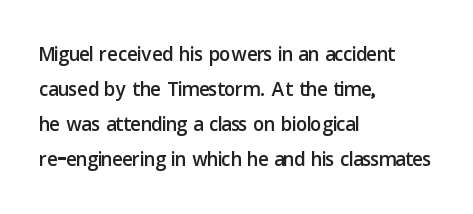
Q: Is the text italic (slanted)? A: No, it is upright.
Q: Is the typeface a serif or a sans-serif typeface? A: Sans-serif.
Q: Is the text underlined? A: No.
Q: How is the paragraph aligned? A: Left-aligned.
Q: Is the spacing between letters normal or unusually wide? A: Normal.
Q: Is the spacing between lines tight, normal or loose? A: Normal.
Q: Width (condensed, normal, or wide)? A: Normal.
Q: Stroke contrast? A: Low.
Q: x-height? A: Medium.
Q: Monospaced? A: No.
